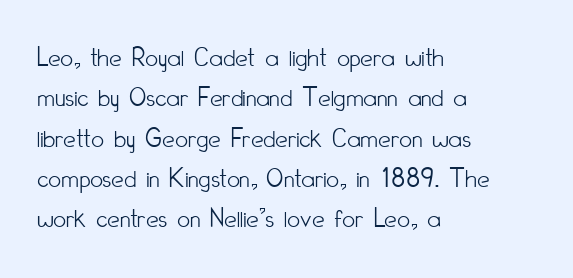
{"serif": "no", "italic": "no", "bold": "no", "weight": "light", "width": "condensed", "stroke_contrast": "low", "x_height": "small", "monospaced": "no", "underline": "no", "align": "left", "line_spacing": "normal", "line_spacing_ratio": 1.44, "letter_spacing": "normal", "letter_spacing_em": 0.0, "glyph_px": 28}
